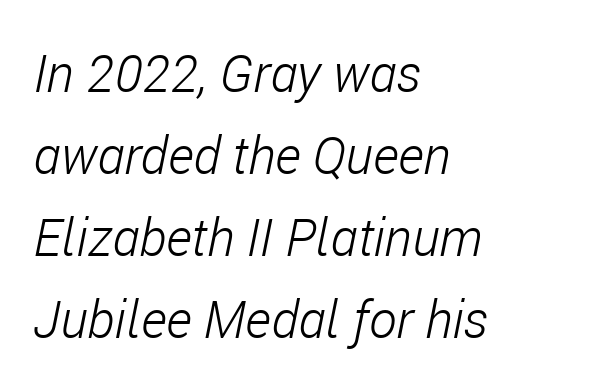
The image shows 52 px light, condensed type, italic (leaning right); set left-aligned, normal line spacing (1.58x), normal letter spacing, not underlined; low stroke contrast and a medium x-height.
